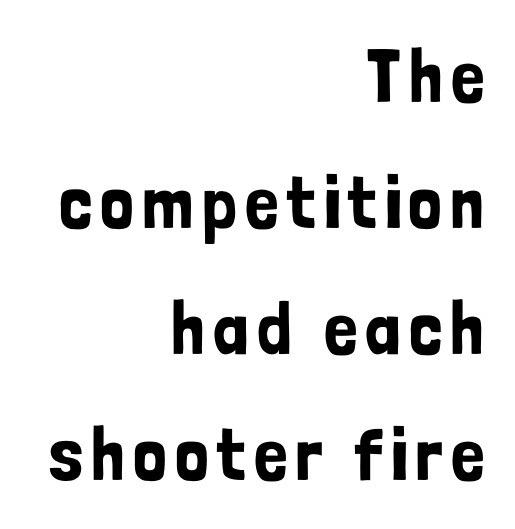
The vertical gap from one line to the next is medium. Rule under the text: the space is simply empty. In CSS terms this would be text-align: right. Designer's note — italics off, roman on. No feet cap the strokes, marking this as sans-serif type.
